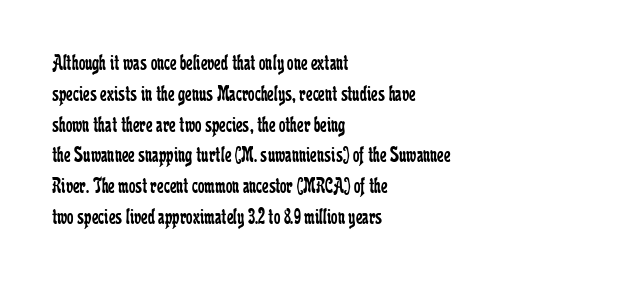
{"italic": "no", "bold": "no", "underline": "no", "align": "left", "line_spacing": "normal", "line_spacing_ratio": 1.34, "letter_spacing": "normal", "letter_spacing_em": 0.0, "glyph_px": 23}
